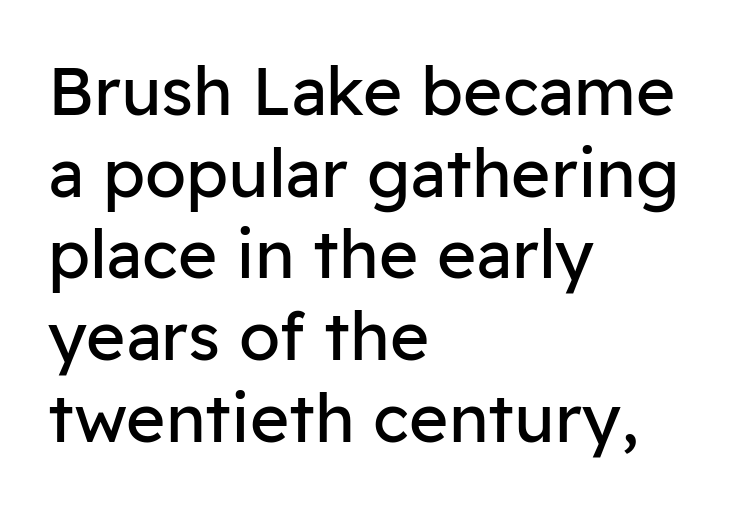
The image shows 67 px regular-weight sans-serif type, upright; set left-aligned, line spacing 1.22x, normal letter spacing, not underlined; low stroke contrast and a medium x-height.
